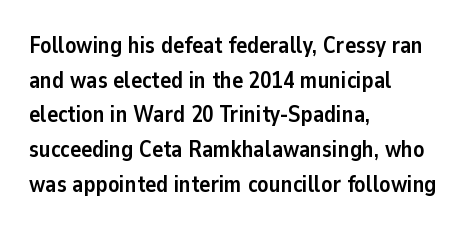
Q: Is the text bold? A: Yes.
Q: Is the text italic (slanted)? A: No, it is upright.
Q: Is the text underlined? A: No.
Q: How is the paragraph aligned? A: Left-aligned.
Q: Is the spacing between letters normal or unusually wide? A: Normal.
Q: Is the spacing between lines tight, normal or loose? A: Normal.
